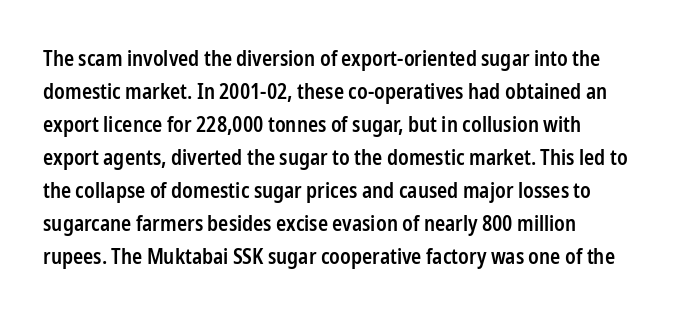
Q: Is the text bold? A: Semi-bold.
Q: Is the text italic (slanted)? A: No, it is upright.
Q: Is the text underlined? A: No.
Q: How is the paragraph aligned? A: Left-aligned.
Q: Is the spacing between letters normal or unusually wide? A: Normal.
Q: Is the spacing between lines tight, normal or loose? A: Normal.
